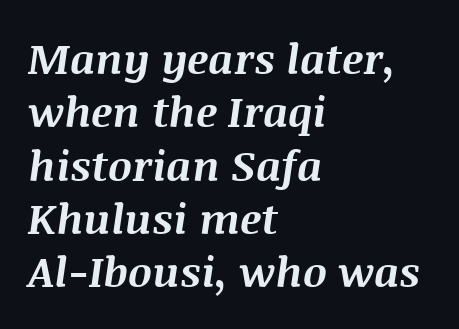
{"italic": "yes", "lean": "right", "slant_degrees": 8, "bold": "yes", "weight": "bold", "width": "normal", "stroke_contrast": "medium", "x_height": "large", "monospaced": "no", "underline": "no", "align": "left", "line_spacing": "normal", "line_spacing_ratio": 1.27, "letter_spacing": "normal", "letter_spacing_em": 0.0, "glyph_px": 42}
